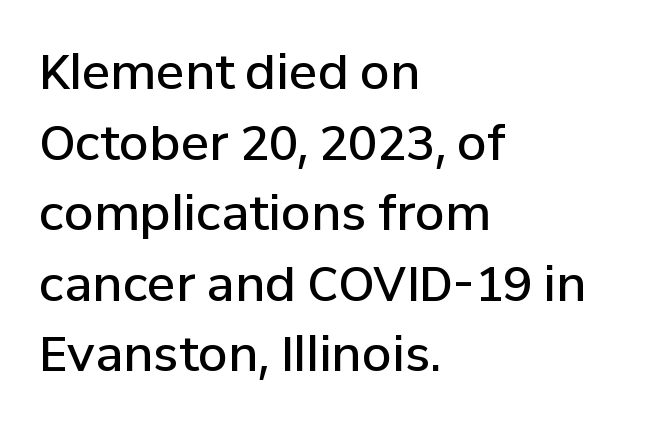
{"serif": "no", "italic": "no", "bold": "semi", "weight": "semibold", "width": "normal", "stroke_contrast": "low", "x_height": "medium", "monospaced": "no", "underline": "no", "align": "left", "line_spacing": "normal", "line_spacing_ratio": 1.47, "letter_spacing": "normal", "letter_spacing_em": 0.0, "glyph_px": 48}
